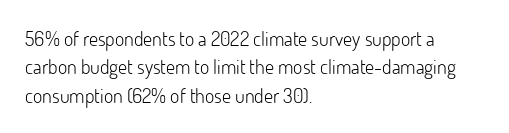
{"italic": "no", "bold": "no", "underline": "no", "align": "left", "line_spacing": "normal", "line_spacing_ratio": 1.42, "letter_spacing": "normal", "letter_spacing_em": 0.0, "glyph_px": 20}
